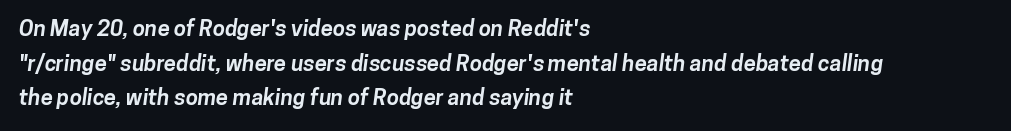
Notice how the passage keeps a crisp vertical edge on the left only. A normal amount of white space separates one row of letters from the next. These lines keep a tight, regular rhythm from letter to letter. The strip under each line holds only bare page.
